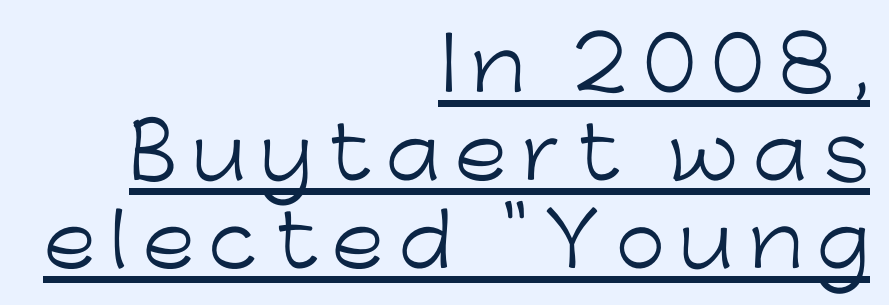
The lines are quadded right. Descenders here cross a horizontal rule under the line. Between one letter and the next there's a generous, obvious gap. Rendered with straight, roman letterforms.
